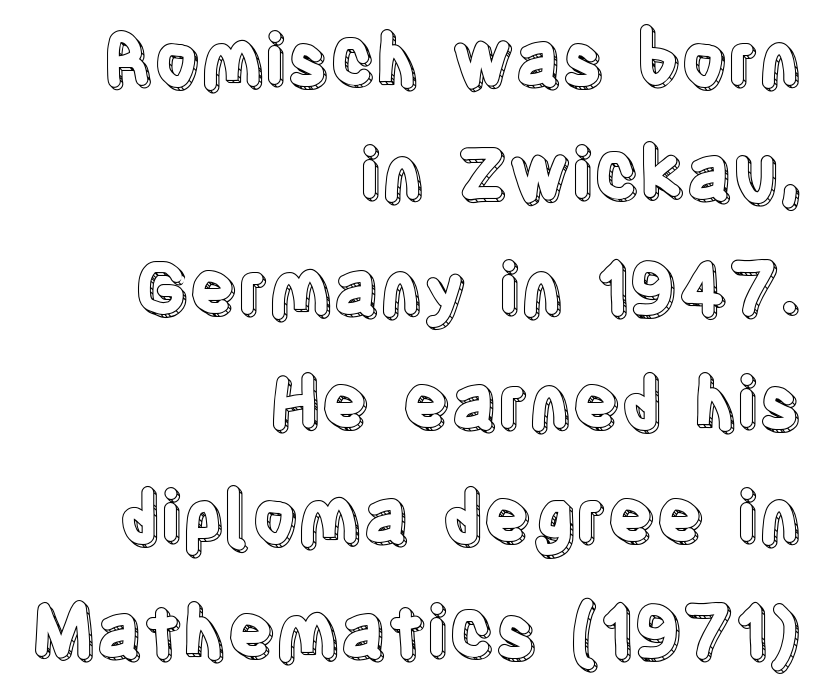
{"italic": "no", "width": "condensed", "x_height": "large", "monospaced": "no", "underline": "no", "align": "right", "line_spacing": "normal", "line_spacing_ratio": 1.61, "letter_spacing": "normal", "letter_spacing_em": 0.0, "glyph_px": 71}
